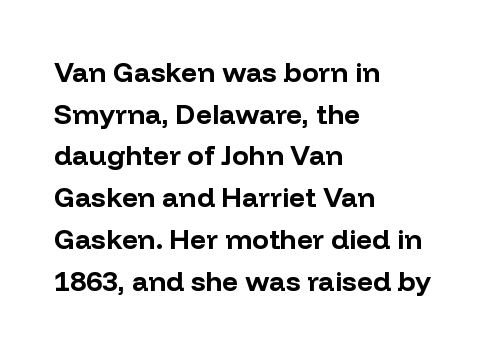
{"serif": "no", "italic": "no", "bold": "yes", "weight": "bold", "width": "normal", "stroke_contrast": "low", "x_height": "medium", "monospaced": "no", "underline": "no", "align": "left", "line_spacing": "normal", "line_spacing_ratio": 1.49, "letter_spacing": "normal", "letter_spacing_em": 0.0, "glyph_px": 28}
